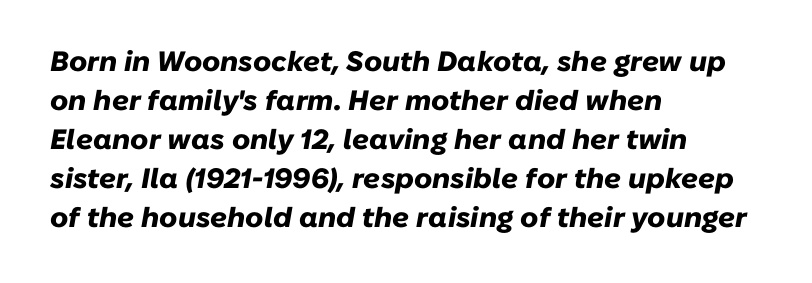
The image shows 28 px heavy type, italic (leaning right); set left-aligned, normal line spacing (1.39x), normal letter spacing, not underlined; low stroke contrast and a medium x-height.
